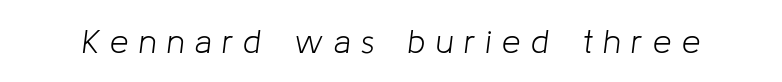
{"italic": "yes", "lean": "right", "slant_degrees": 8, "bold": "no", "weight": "light", "width": "normal", "stroke_contrast": "low", "x_height": "medium", "monospaced": "no", "underline": "no", "letter_spacing": "wide", "letter_spacing_em": 0.32, "glyph_px": 33}
